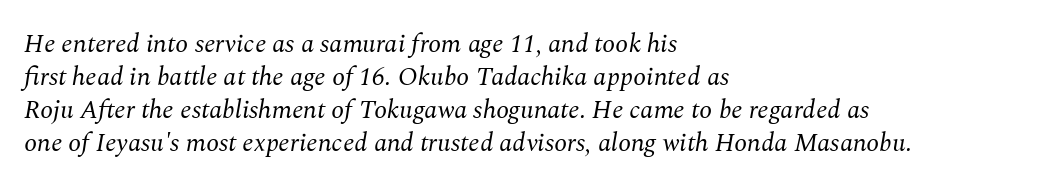
{"italic": "yes", "lean": "right", "slant_degrees": 10, "bold": "no", "underline": "no", "align": "left", "line_spacing": "normal", "line_spacing_ratio": 1.27, "letter_spacing": "normal", "letter_spacing_em": 0.0, "glyph_px": 26}
